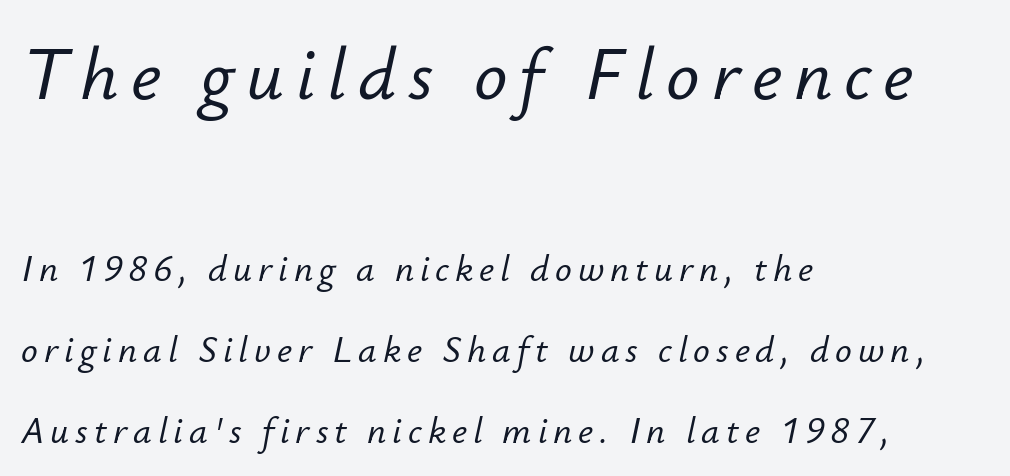
Airy leading. Reading down the block, your eye returns to a fixed left position each line. Slant detected: the letters are inclined. The rendering uses natural spacing where letterforms have individual widths. Two sizes are in play, and the larger belongs to the first block.
